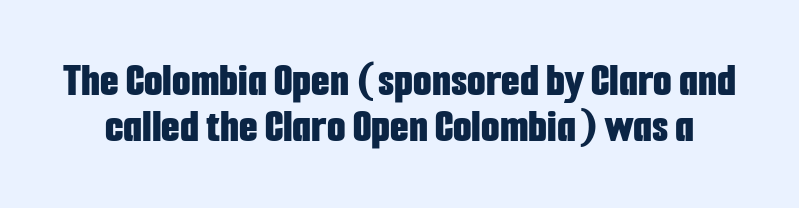
{"serif": "no", "italic": "no", "bold": "yes", "weight": "bold", "width": "condensed", "stroke_contrast": "low", "x_height": "medium", "monospaced": "no", "underline": "no", "line_spacing": "tight", "line_spacing_ratio": 0.96, "letter_spacing": "normal", "letter_spacing_em": 0.0, "glyph_px": 48}
